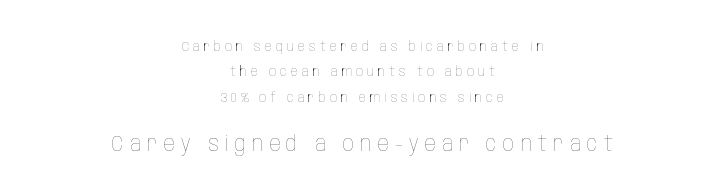
Q: Is the text bold? A: No.
Q: Is the text italic (slanted)? A: No, it is upright.
Q: Is the text underlined? A: No.
Q: How is the paragraph aligned? A: Centered.
Q: Is the spacing between letters normal or unusually wide? A: Unusually wide.
Q: Which block of text is set in a larger size, the first (top) or the second (bottom)? A: The second (bottom) one.
